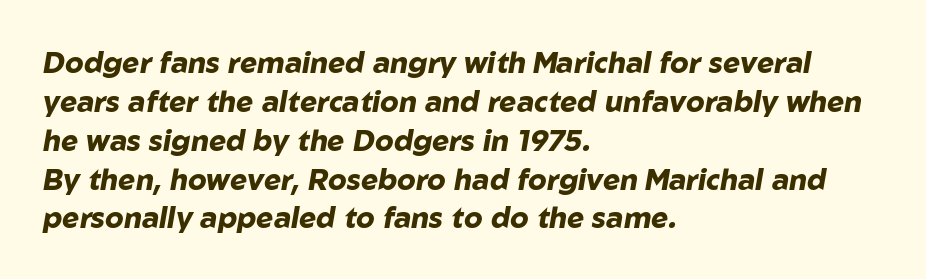
Look at the stroke-to-counter ratio: heavy, a bold. The words here are not underlined. Compared with a centered layout, this one pins lines to the left instead. The letters sit at their default tracking, neither squeezed nor spread. Each letter keeps its own natural width here, so spacing adapts to shape.
